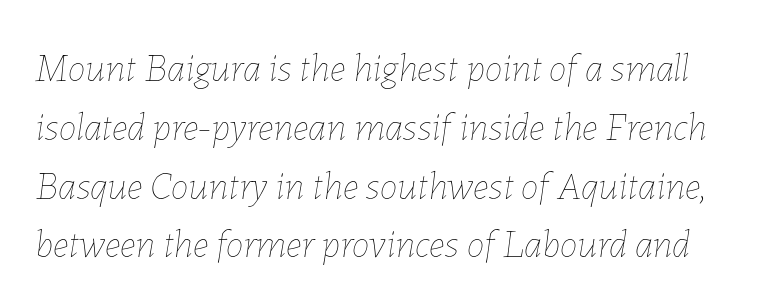
Each letter keeps its own natural width here, so spacing adapts to shape. Vertical spacing — default. The passage shown leans; its letterforms are oblique. The words here are not underlined. On a weight scale, this lands at 450 or below.
